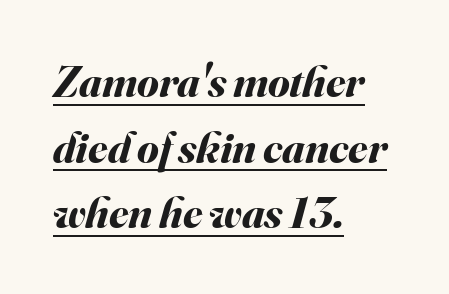
The lettering tilts uniformly, giving the passage an italic look. Here the designer chose a conventional face with non-uniform glyph widths. Is the letter spacing exaggerated? No — it looks like the ordinary default. The designer left line spacing at the default. Typographic density is high because the face is bold. Quick note: underline on.
